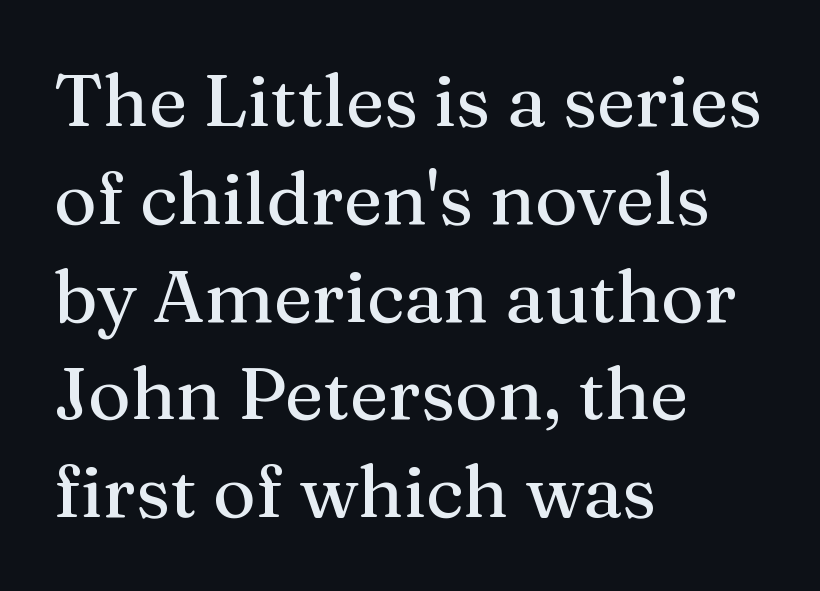
{"serif": "yes", "italic": "no", "width": "normal", "stroke_contrast": "medium", "x_height": "medium", "monospaced": "no", "underline": "no", "align": "left", "line_spacing": "normal", "line_spacing_ratio": 1.34, "letter_spacing": "normal", "letter_spacing_em": 0.0, "glyph_px": 73}
